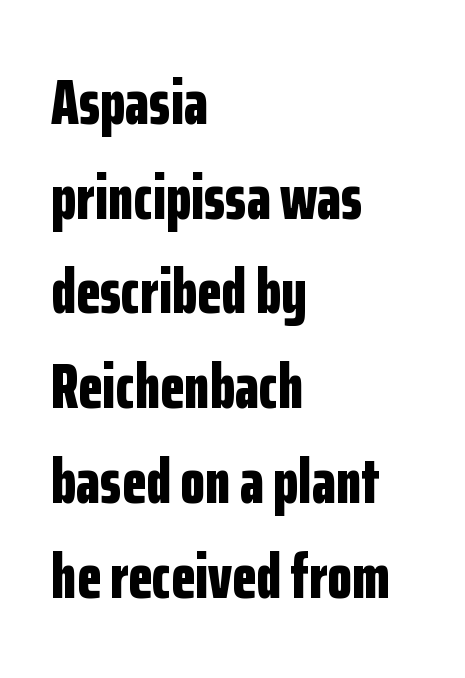
The image shows 64 px bold, condensed sans-serif type, upright; set left-aligned, normal line spacing (1.48x), normal letter spacing, not underlined; low stroke contrast and a medium x-height.
